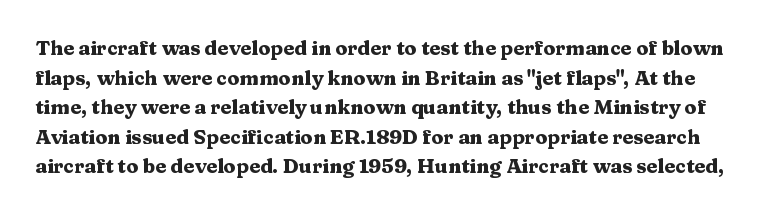
How are the letters spaced? Ordinarily, with no added tracking. Descenders hang freely into open space. A roman cut, with each character standing at attention. The typesetting leans heavy: a genuine bold. Reading down the column, the eye jumps a familiar distance to each next line.
